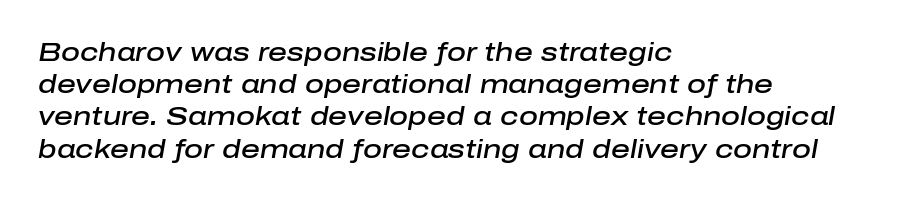
Style check: oblique. Caption: multi-line text, flush left, ragged right. The string is rendered with underlining switched off. Students, this is semibold: more ink than regular, less than bold. Default kerning and tracking; the words read as compact shapes.
